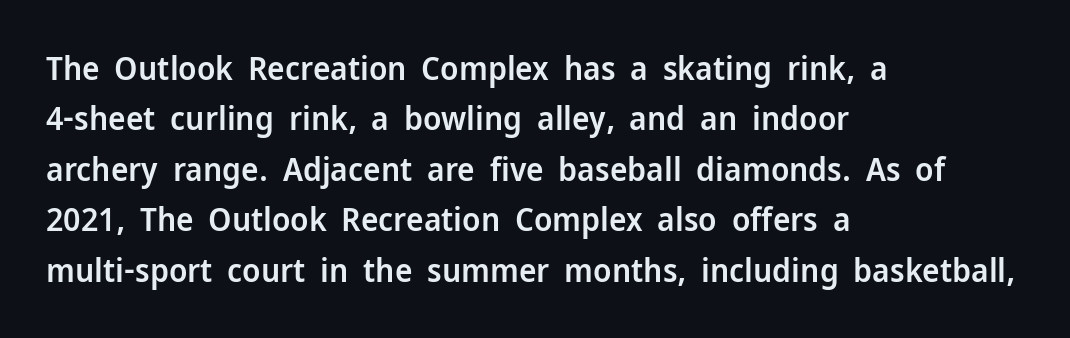
{"serif": "no", "italic": "no", "bold": "semi", "weight": "semibold", "width": "normal", "stroke_contrast": "low", "x_height": "medium", "monospaced": "no", "underline": "no", "align": "left", "line_spacing": "normal", "line_spacing_ratio": 1.53, "letter_spacing": "normal", "letter_spacing_em": 0.0, "glyph_px": 33}
